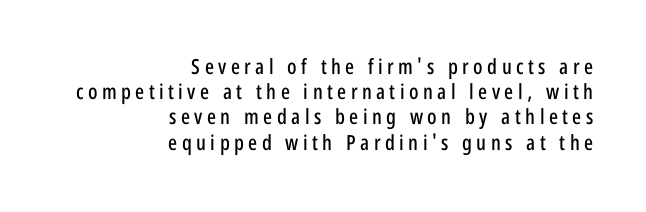
The image shows 21 px text type, upright; set right-aligned, line spacing 1.2x, unusually wide letter spacing (+0.21 em), not underlined.
